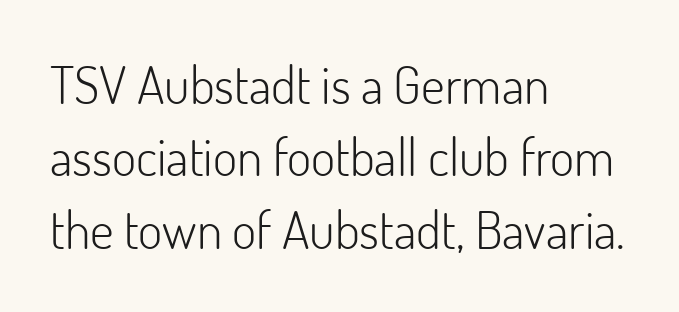
The image shows 52 px light sans-serif type, upright; set left-aligned, normal line spacing (1.39x), normal letter spacing, not underlined; low stroke contrast and a small x-height.
